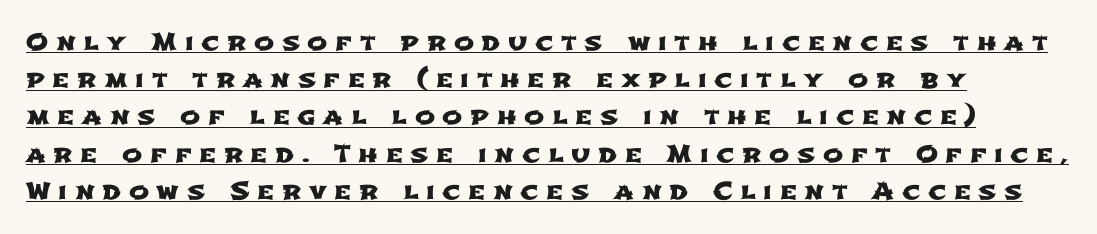
Here the glyphs are tracked loosely, breaking word shapes into spaced letters. This sample is left-justified, so line endings fall wherever the words run out. The leading is moderate, giving the passage an even texture. The sample's only ornament is a line tracing under the words.
